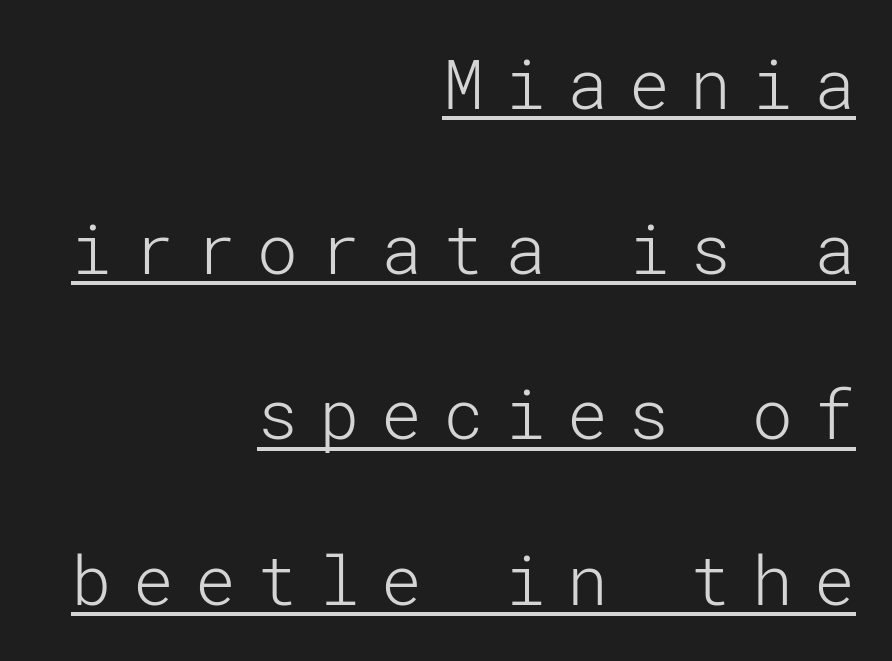
Q: Is the text bold? A: No.
Q: Is the text italic (slanted)? A: No, it is upright.
Q: Is the typeface a serif or a sans-serif typeface? A: Sans-serif.
Q: Is the text underlined? A: Yes.
Q: How is the paragraph aligned? A: Right-aligned.
Q: Is the spacing between letters normal or unusually wide? A: Unusually wide.
Q: Is the spacing between lines tight, normal or loose? A: Loose.
Q: Width (condensed, normal, or wide)? A: Normal.
Q: Stroke contrast? A: Low.
Q: x-height? A: Medium.
